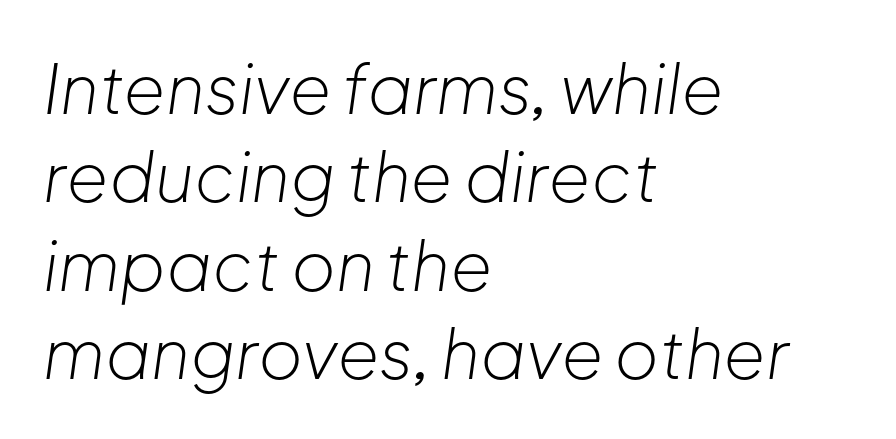
{"italic": "yes", "lean": "right", "slant_degrees": 8, "bold": "no", "weight": "light", "width": "normal", "stroke_contrast": "low", "x_height": "medium", "monospaced": "no", "underline": "no", "align": "left", "line_spacing": "normal", "line_spacing_ratio": 1.3, "letter_spacing": "normal", "letter_spacing_em": 0.0, "glyph_px": 68}
